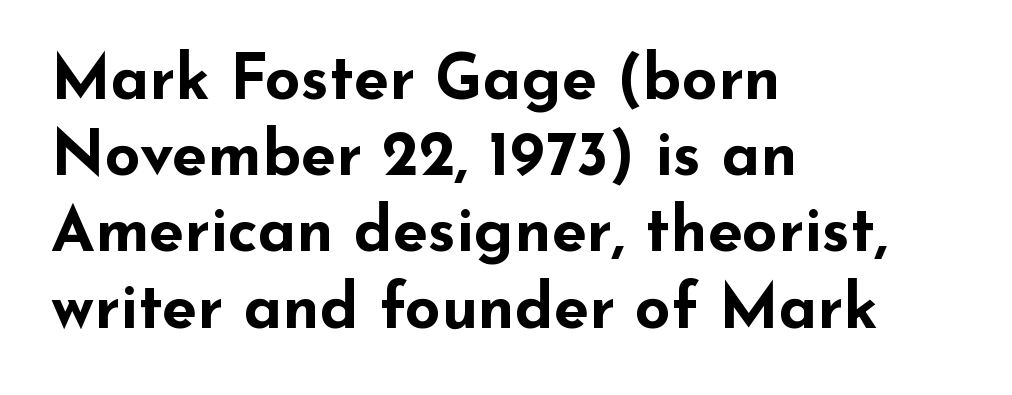
{"serif": "no", "italic": "no", "bold": "yes", "weight": "bold", "width": "wide", "stroke_contrast": "low", "x_height": "small", "monospaced": "no", "underline": "no", "align": "left", "line_spacing_ratio": 1.21, "letter_spacing": "normal", "letter_spacing_em": 0.0, "glyph_px": 63}
